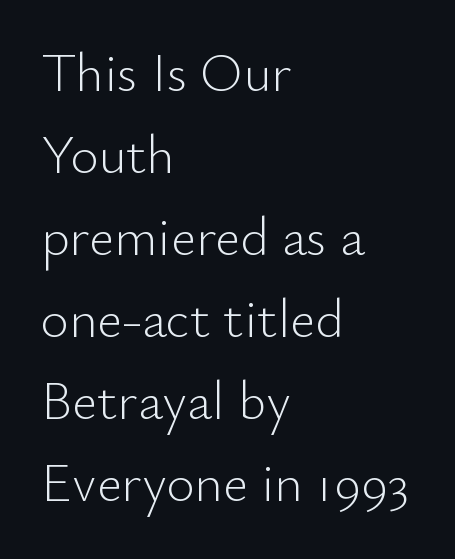
Standard letterfit; no display-style spreading of the glyphs. Notice how the stems are strictly vertical — no italics here. Typeset ragged right — the left edge is the straight one. Any mark beneath the type? The region is blank. A typesetter would label this face a sans.
